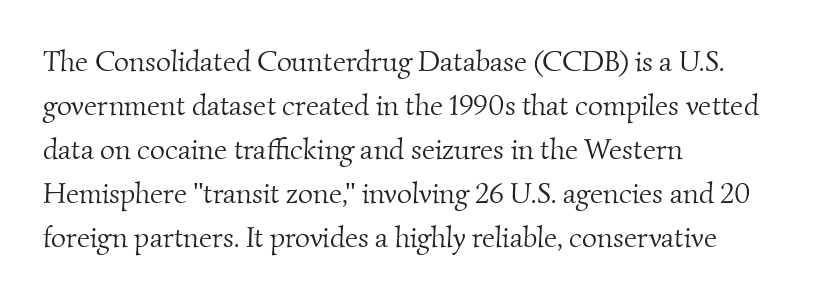
The characters are drawn with everyday or finer stroke widths. The letters sit at their default tracking, neither squeezed nor spread. Left-aligned paragraph, ragged on the right. Summary of vertical rhythm: regular, with standard interline spacing. The words here are not underlined.
